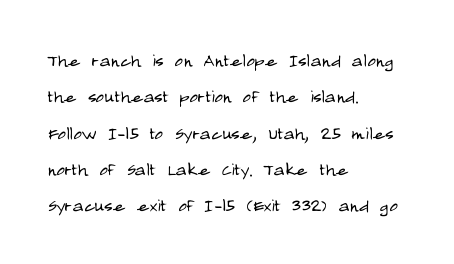
{"italic": "no", "bold": "no", "underline": "no", "align": "left", "line_spacing": "normal", "line_spacing_ratio": 1.58, "letter_spacing": "normal", "letter_spacing_em": 0.0, "glyph_px": 23}
